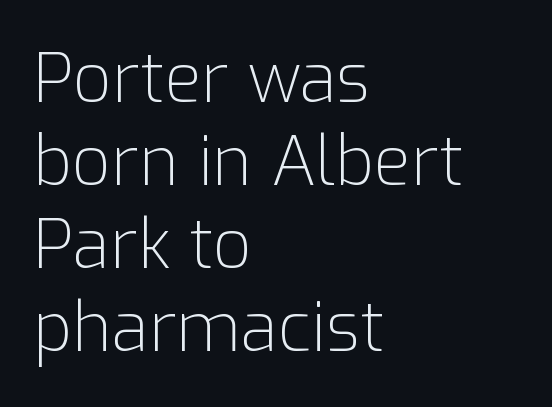
You could not count columns in this text — the font is proportionally spaced. Type without underlining. How are the letters spaced? Ordinarily, with no added tracking. Each line starts at the same left margin while the right side varies. Nothing sits at the stroke ends, so this counts as sans-serif. You can tell it's not italic because the verticals are truly vertical.
